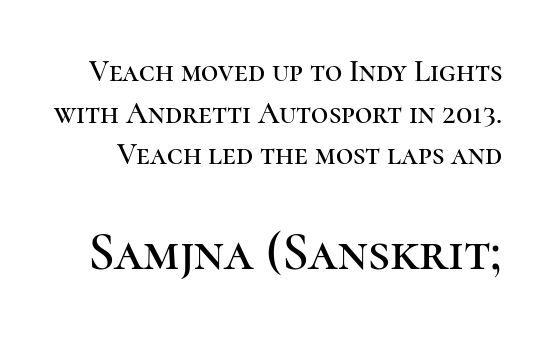
Q: Is the text italic (slanted)? A: No, it is upright.
Q: Is the typeface a serif or a sans-serif typeface? A: Serif.
Q: Is the text underlined? A: No.
Q: Is the spacing between letters normal or unusually wide? A: Normal.
Q: Is the spacing between lines tight, normal or loose? A: Normal.
Q: Which block of text is set in a larger size, the first (top) or the second (bottom)? A: The second (bottom) one.
Q: Width (condensed, normal, or wide)? A: Normal.
Q: Stroke contrast? A: High.
Q: x-height? A: Medium.
Q: Monospaced? A: No.
